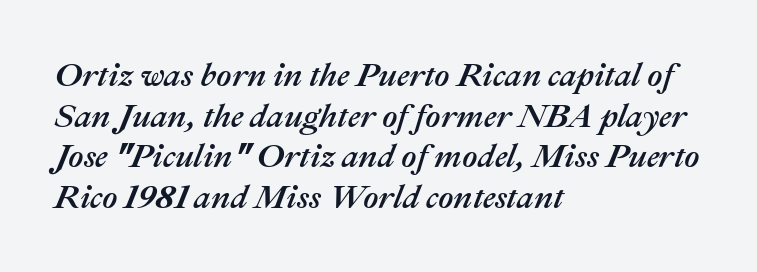
{"italic": "yes", "lean": "right", "slant_degrees": 22, "width": "normal", "stroke_contrast": "medium", "x_height": "medium", "monospaced": "no", "underline": "no", "align": "left", "line_spacing_ratio": 1.23, "letter_spacing": "normal", "letter_spacing_em": 0.0, "glyph_px": 33}
